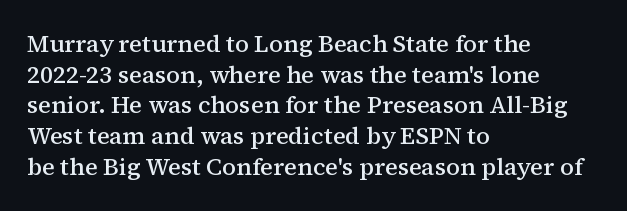
{"italic": "no", "bold": "semi", "underline": "no", "align": "left", "line_spacing": "normal", "line_spacing_ratio": 1.28, "letter_spacing": "normal", "letter_spacing_em": 0.0, "glyph_px": 24}
